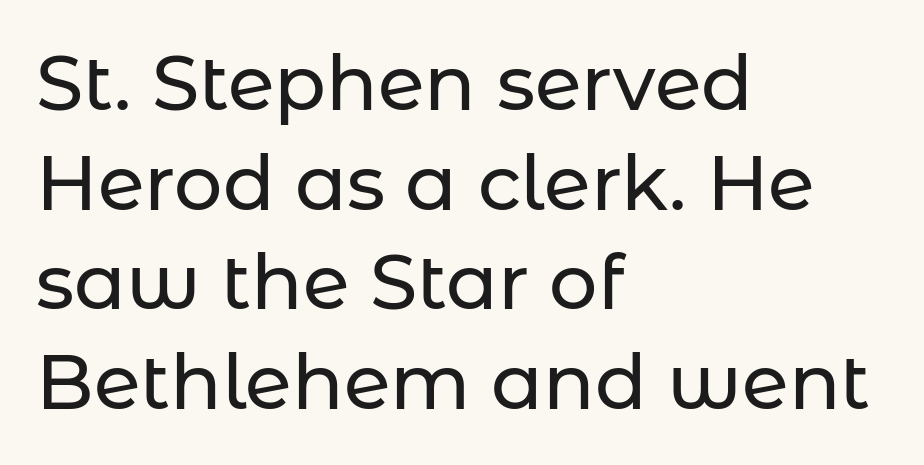
The image shows 76 px sans-serif type, upright; set left-aligned, normal line spacing (1.31x), normal letter spacing, not underlined; low stroke contrast and a medium x-height.
